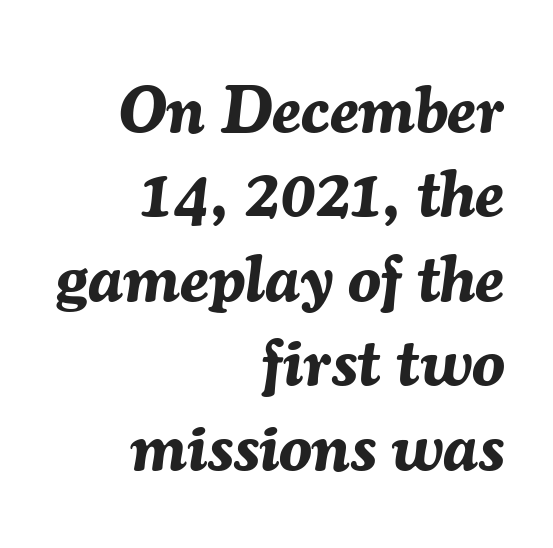
{"italic": "yes", "lean": "right", "slant_degrees": 7, "bold": "yes", "weight": "bold", "width": "normal", "stroke_contrast": "medium", "x_height": "medium", "monospaced": "no", "underline": "no", "align": "right", "line_spacing": "normal", "line_spacing_ratio": 1.28, "letter_spacing": "normal", "letter_spacing_em": 0.0, "glyph_px": 66}
